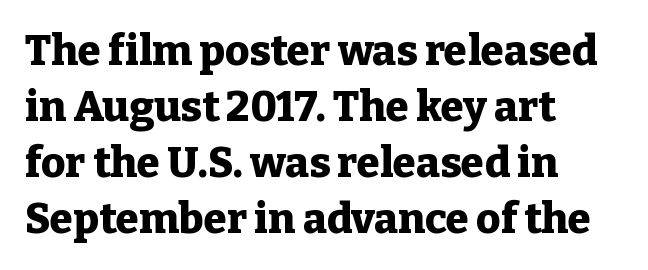
{"serif": "yes", "italic": "no", "bold": "yes", "weight": "heavy", "width": "normal", "stroke_contrast": "low", "x_height": "medium", "monospaced": "no", "underline": "no", "align": "left", "line_spacing": "normal", "line_spacing_ratio": 1.33, "letter_spacing": "normal", "letter_spacing_em": 0.0, "glyph_px": 42}
